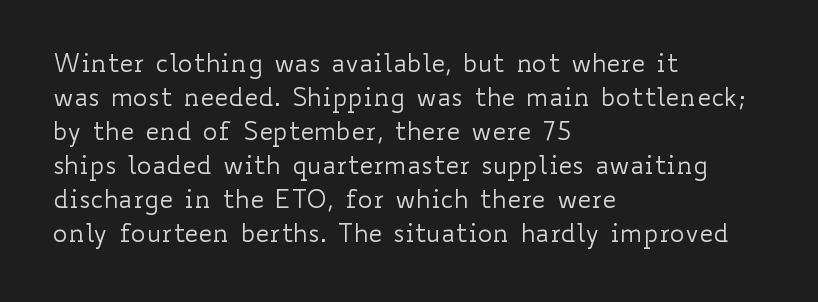
A normal amount of white space separates one row of letters from the next. Honestly, the letter spacing is just normal — you wouldn't notice it. The font's upright variant was chosen for this text. Is this a heavy cut? Hardly; it is regular or lighter. Caption: multi-line text, flush left, ragged right.
